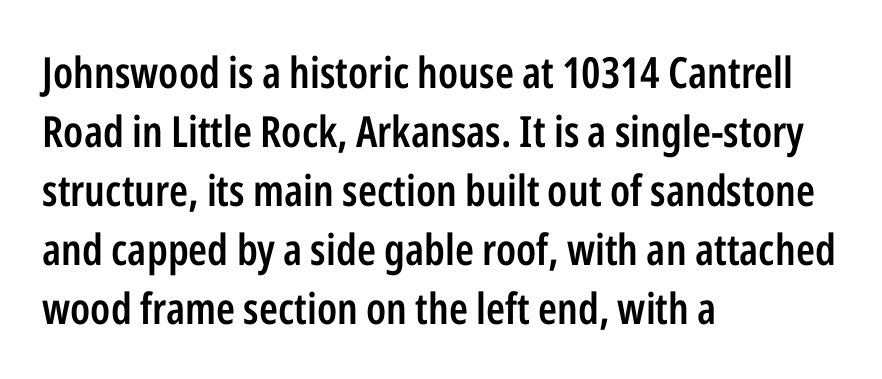
{"serif": "no", "italic": "no", "bold": "semi", "weight": "semibold", "width": "condensed", "stroke_contrast": "low", "x_height": "medium", "monospaced": "no", "underline": "no", "align": "left", "line_spacing": "normal", "line_spacing_ratio": 1.37, "letter_spacing": "normal", "letter_spacing_em": 0.0, "glyph_px": 43}
